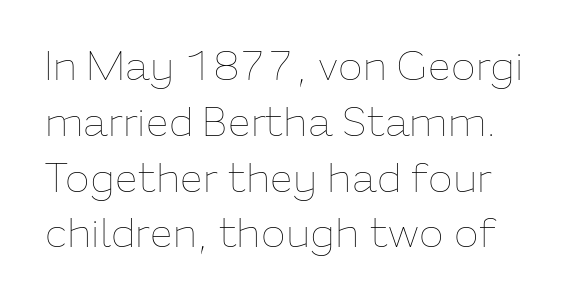
The font's upright variant was chosen for this text. Compared with typical paragraphs, the rows here are spaced about the same. The string is rendered with underlining switched off. The cut favours lightness, reaching ordinary text weight at its darkest.
